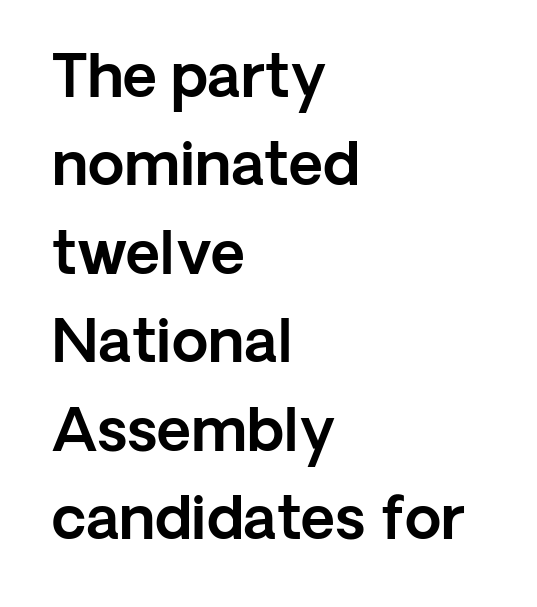
If you measured baseline to baseline, you'd find a middling distance. Characters remain perfectly vertical along every line. Glance below the letters and you will spot only blank space. Horizontal alignment here is leftward, the default for most running prose.
